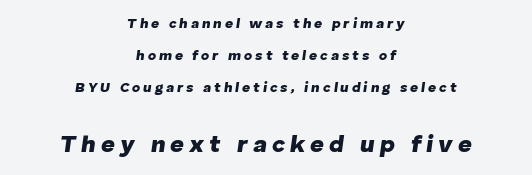
{"italic": "yes", "lean": "right", "slant_degrees": 8, "bold": "yes", "underline": "no", "align": "center", "line_spacing": "loose", "line_spacing_ratio": 2.3, "letter_spacing": "wide", "letter_spacing_em": 0.21, "larger_block": "second", "size_ratio": 1.71, "glyph_px": 24}
